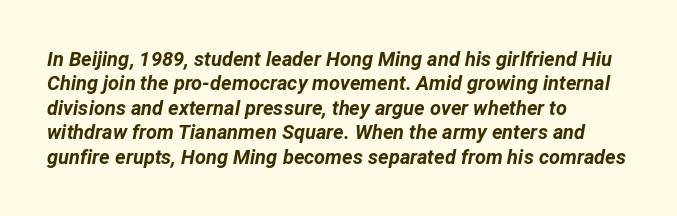
Q: Is the text bold? A: Yes.
Q: Is the text italic (slanted)? A: Yes, it leans right by about 12 degrees.
Q: Is the text underlined? A: No.
Q: How is the paragraph aligned? A: Left-aligned.
Q: Is the spacing between letters normal or unusually wide? A: Normal.
